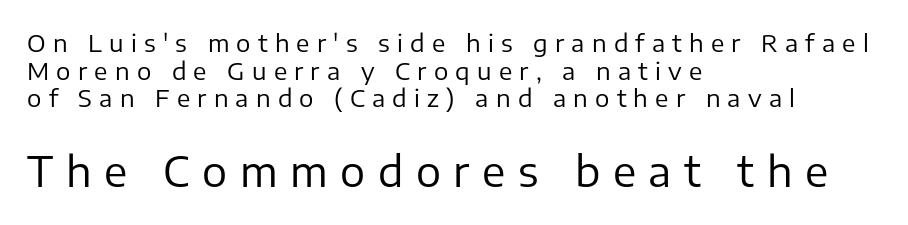
{"serif": "no", "italic": "no", "bold": "no", "weight": "regular", "width": "normal", "stroke_contrast": "low", "x_height": "medium", "monospaced": "no", "underline": "no", "align": "left", "line_spacing": "tight", "line_spacing_ratio": 1.15, "letter_spacing": "wide", "letter_spacing_em": 0.3, "larger_block": "second", "size_ratio": 1.75, "glyph_px": 42}
